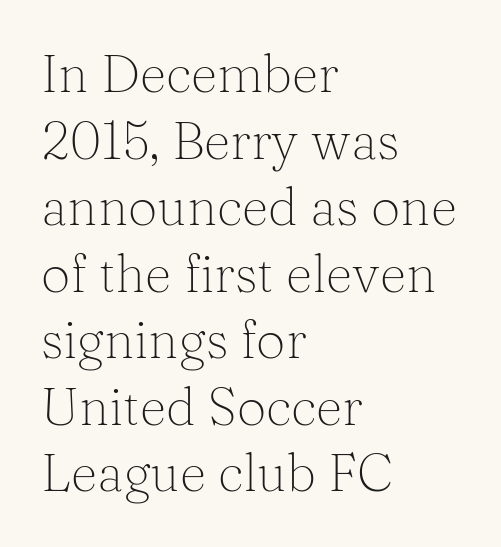
Q: Is the text bold? A: No.
Q: Is the text italic (slanted)? A: No, it is upright.
Q: Is the typeface a serif or a sans-serif typeface? A: Serif.
Q: Is the text underlined? A: No.
Q: How is the paragraph aligned? A: Left-aligned.
Q: Is the spacing between letters normal or unusually wide? A: Normal.
Q: Is the spacing between lines tight, normal or loose? A: Normal.
Q: Width (condensed, normal, or wide)? A: Normal.
Q: Stroke contrast? A: Medium.
Q: x-height? A: Medium.
Q: Monospaced? A: No.
